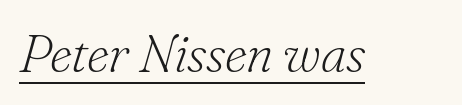
This sample has the flowing, uneven cadence of proportional lettering. The font sits on the lighter half of the weight spectrum, regular included. Like a heading marked for emphasis, these lines bear an underscore. Honestly, the letter spacing is just normal — you wouldn't notice it. Observe the lean: these are italic letterforms. Look at the bottom of the vertical strokes: they flare into serifs here.
